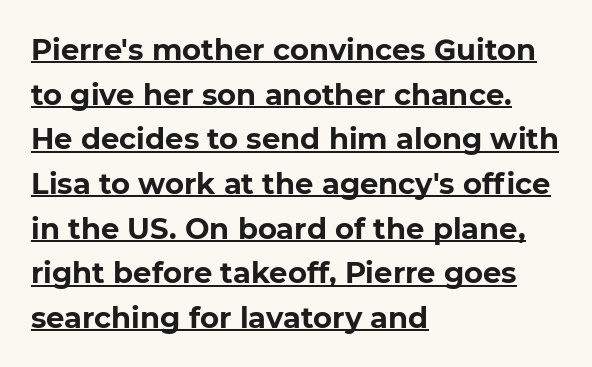
Is this a sans? Yes — the strokes have no serifs. What's the leading like? Ordinary, nothing unusual. Teacher's note: observe the even left margin — that is flush-left alignment. Weight check: bold — yes, fully.
